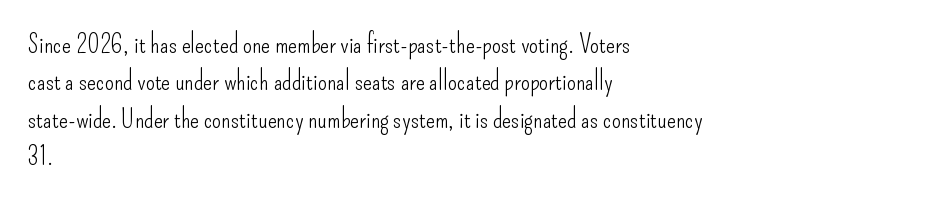
Is the letter spacing exaggerated? No — it looks like the ordinary default. This block has exactly the height ordinary leading produces. This is the regular roman posture of the typeface. Weight: not bold — regular or lighter.
